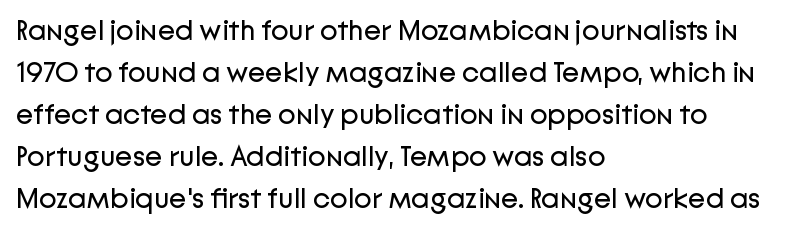
{"serif": "no", "italic": "no", "bold": "no", "weight": "regular", "width": "normal", "stroke_contrast": "low", "x_height": "medium", "monospaced": "no", "underline": "no", "align": "left", "line_spacing": "normal", "line_spacing_ratio": 1.45, "letter_spacing": "normal", "letter_spacing_em": 0.0, "glyph_px": 29}
